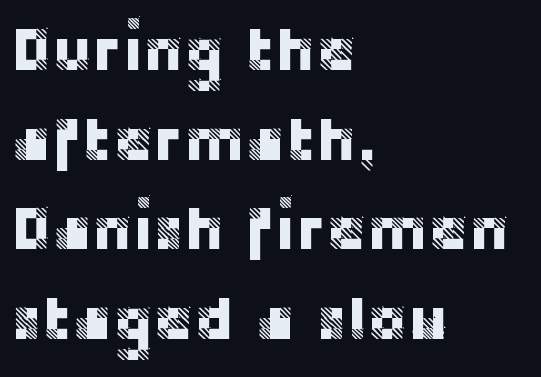
{"serif": "no", "italic": "no", "width": "normal", "stroke_contrast": "low", "x_height": "large", "monospaced": "no", "underline": "no", "align": "left", "line_spacing": "normal", "line_spacing_ratio": 1.47, "letter_spacing": "normal", "letter_spacing_em": 0.0, "glyph_px": 61}
